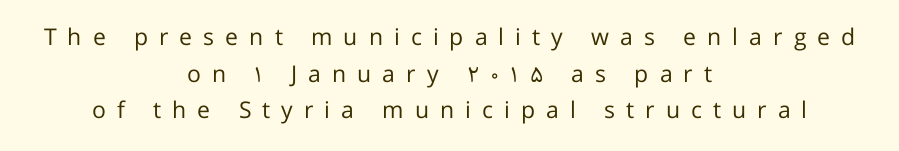
The image shows 23 px text type, upright; set centered, normal line spacing (1.59x), unusually wide letter spacing (+0.48 em), not underlined.
